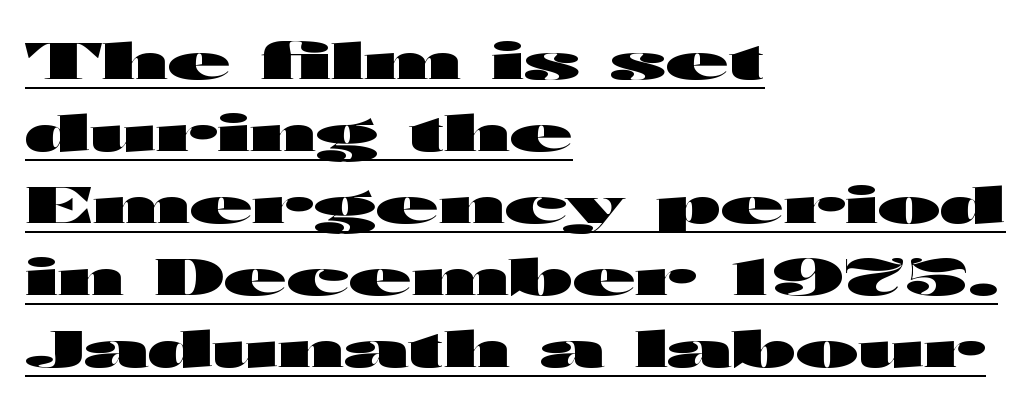
{"serif": "no", "italic": "no", "bold": "yes", "weight": "heavy", "width": "wide", "stroke_contrast": "high", "x_height": "medium", "monospaced": "no", "underline": "yes", "align": "left", "line_spacing": "normal", "line_spacing_ratio": 1.41, "letter_spacing": "normal", "letter_spacing_em": 0.0, "glyph_px": 51}
